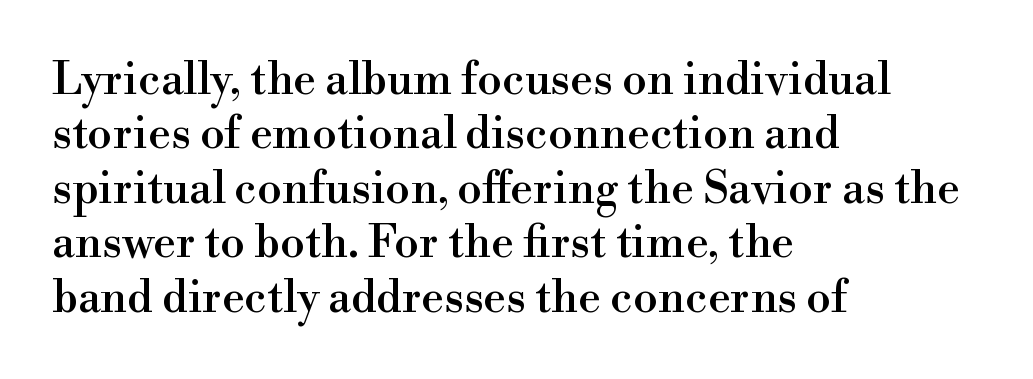
Q: Is the text italic (slanted)? A: No, it is upright.
Q: Is the typeface a serif or a sans-serif typeface? A: Serif.
Q: Is the text underlined? A: No.
Q: How is the paragraph aligned? A: Left-aligned.
Q: Is the spacing between letters normal or unusually wide? A: Normal.
Q: Width (condensed, normal, or wide)? A: Normal.
Q: Stroke contrast? A: High.
Q: x-height? A: Small.
Q: Monospaced? A: No.
